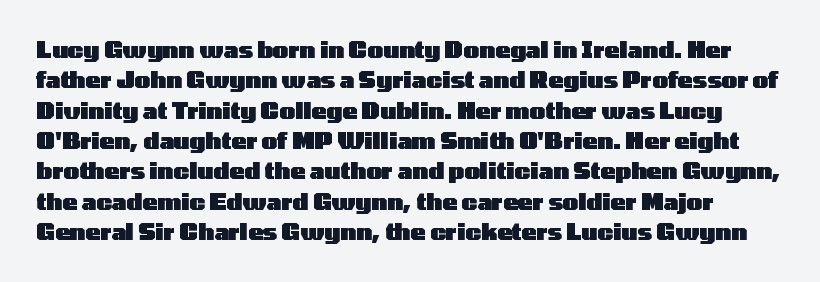
As a designer I'd log this as weight 700, bold. The passage shown stacks its lines at a standard gap. Only glyphs here, with clear space below each row. The specimen reads as upright at a glance.
